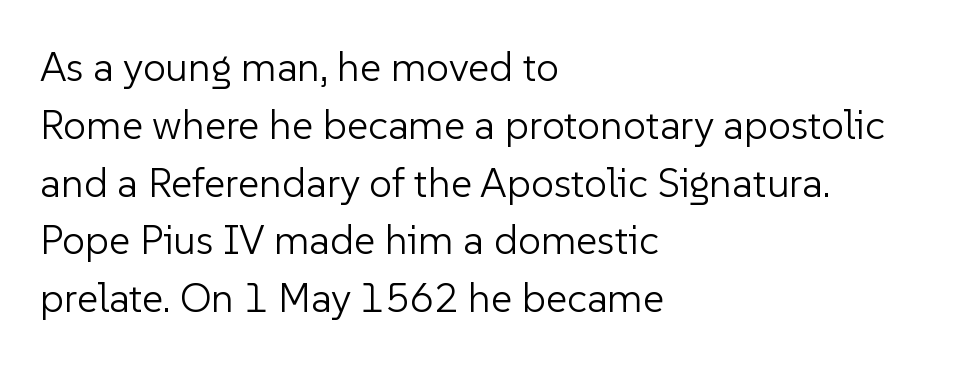
The image shows 41 px light sans-serif type, upright; set left-aligned, normal line spacing (1.41x), normal letter spacing, not underlined; low stroke contrast and a medium x-height.
